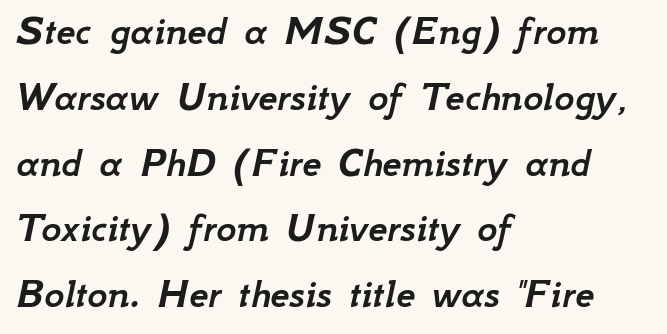
The image shows 43 px text type, italic (leaning right); set left-aligned, normal line spacing (1.53x), normal letter spacing, not underlined; low stroke contrast and a small x-height.
